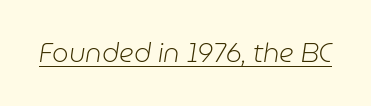
The image shows 26 px text type, italic (leaning right); set normal letter spacing, underlined.
